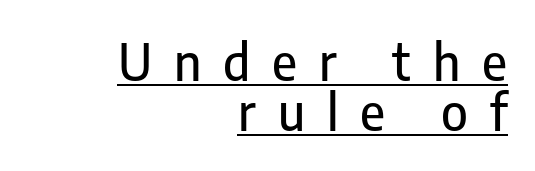
The letters advance in unequal steps, a hallmark of proportional type. Very little white space separates one row of letters from the next. This is roman type, the default non-slanted kind. The setting favours the right margin, as signatures and pull-quotes sometimes do. This sample uses a sans-serif face.
